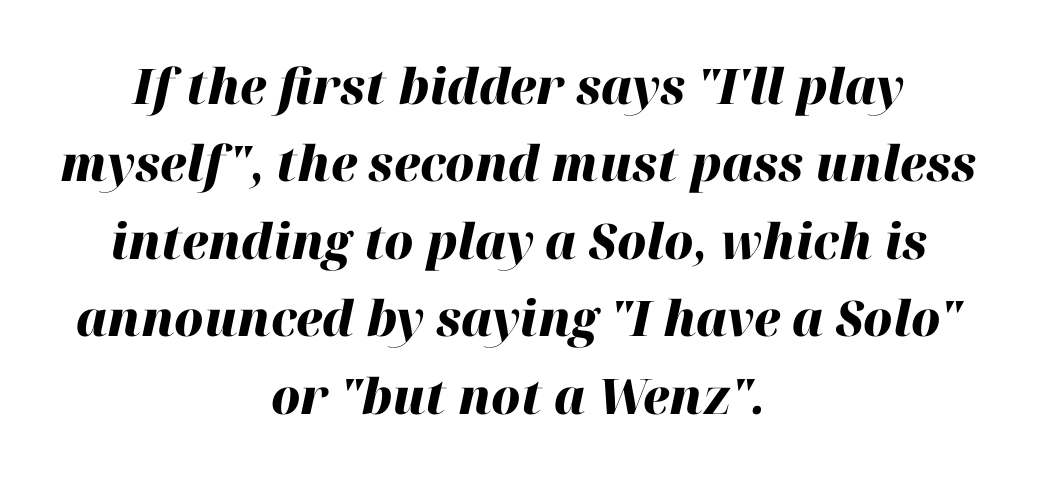
Look at the tracking — it's just the regular setting, nothing added. A typesetter would call this leading conventional body-copy spacing. The letters are slanted; this is an italic face. The face used here is proportionally spaced, like ordinary book or web type.
